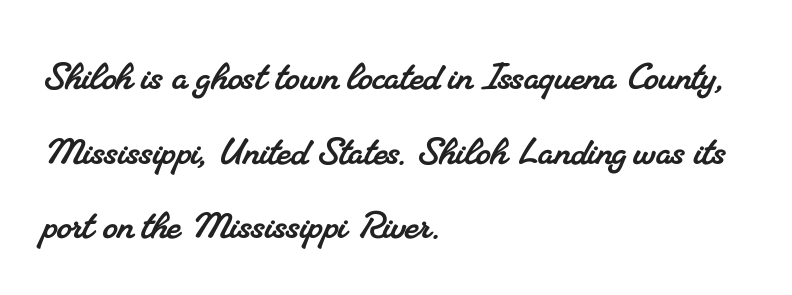
Evenly set lines give the paragraph a standard silhouette. Clear beneath every line of the passage. Do the characters align in a grid? No, the font is proportional. How are the letters spaced? Ordinarily, with no added tracking. The typesetter chose a ragged-right arrangement here.
